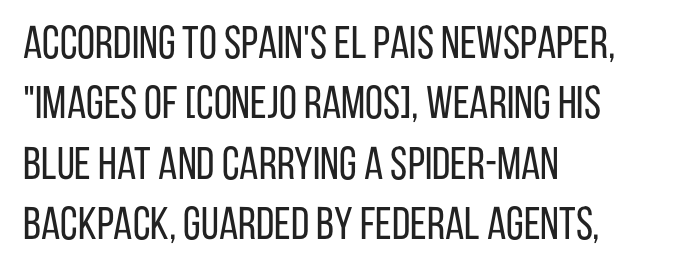
Vertical strokes here are truly vertical. The letters advance in unequal steps, a hallmark of proportional type. The vertical gap from one line to the next is medium. Has an underline been added? It has not.
